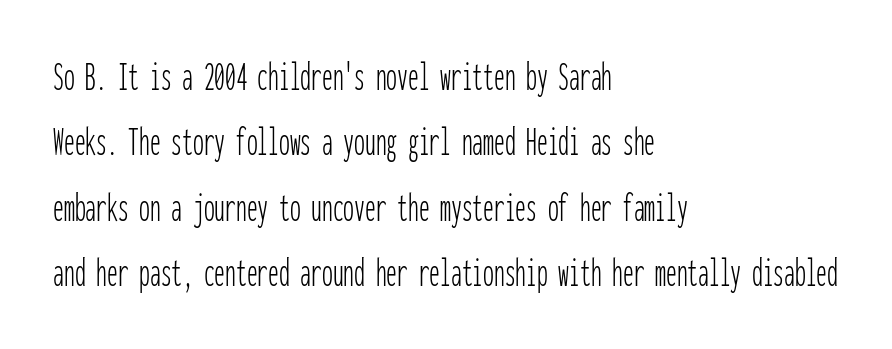
{"serif": "no", "italic": "no", "bold": "no", "weight": "thin", "width": "condensed", "stroke_contrast": "low", "x_height": "medium", "monospaced": "yes", "underline": "no", "align": "left", "line_spacing": "normal", "line_spacing_ratio": 1.52, "letter_spacing": "normal", "letter_spacing_em": 0.0, "glyph_px": 43}
